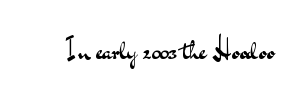
The strip under each line holds only bare page. This rendering leaves character spacing at its baseline value. This sample has the flowing, uneven cadence of proportional lettering. Stems and bowls with no extra thickness — not bold.
